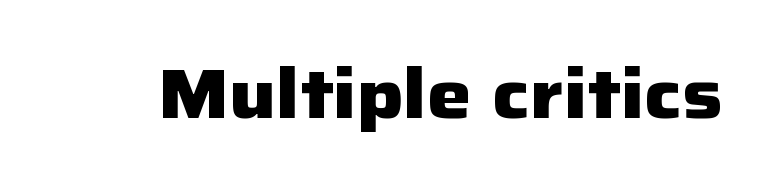
{"serif": "no", "italic": "no", "bold": "yes", "weight": "heavy", "width": "normal", "stroke_contrast": "low", "x_height": "medium", "monospaced": "no", "underline": "no", "letter_spacing": "normal", "letter_spacing_em": 0.0, "glyph_px": 70}
